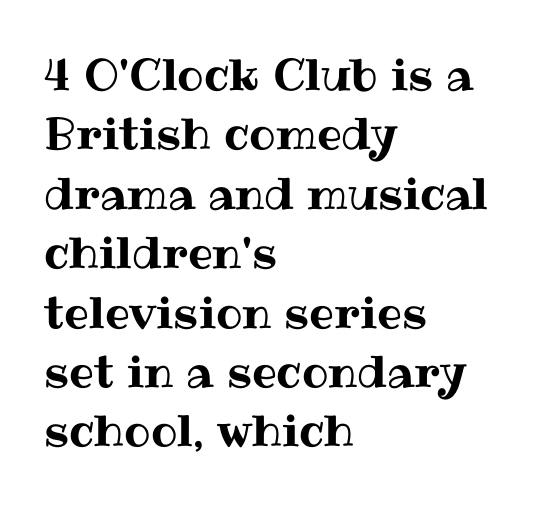
Q: Is the text italic (slanted)? A: No, it is upright.
Q: Is the text underlined? A: No.
Q: How is the paragraph aligned? A: Left-aligned.
Q: Is the spacing between letters normal or unusually wide? A: Normal.
Q: Is the spacing between lines tight, normal or loose? A: Normal.
Q: Width (condensed, normal, or wide)? A: Normal.
Q: Stroke contrast? A: Medium.
Q: x-height? A: Medium.
Q: Monospaced? A: No.
